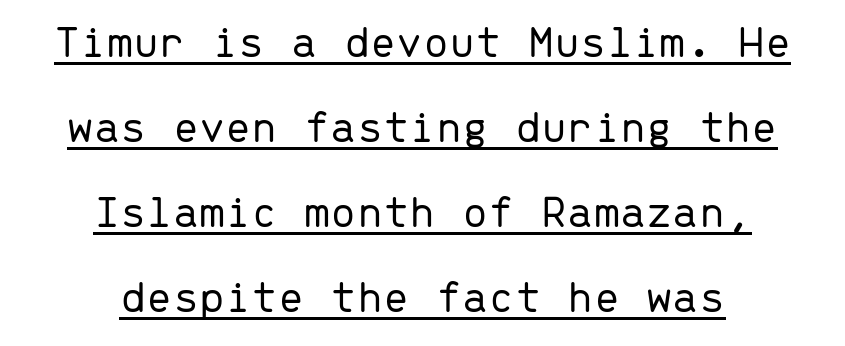
Upright lettering throughout. The passage shown is typed in a monospace face where columns stay perfectly aligned. Check the space under the baseline: a stroke is drawn there. The rendering shows plain stroke endings on the letterforms — a sans-serif design.
